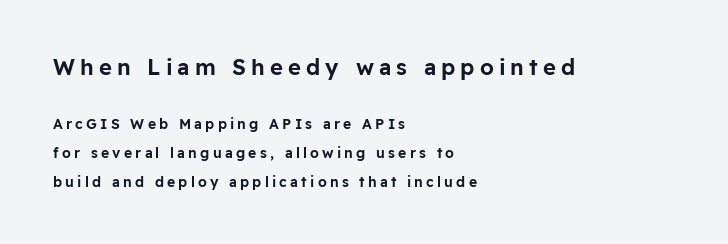
Q: Is the text italic (slanted)? A: No, it is upright.
Q: Is the text underlined? A: No.
Q: How is the paragraph aligned? A: Left-aligned.
Q: Is the spacing between letters normal or unusually wide? A: Unusually wide.
Q: Is the spacing between lines tight, normal or loose? A: Loose.
Q: Which block of text is set in a larger size, the first (top) or the second (bottom)? A: The first (top) one.
